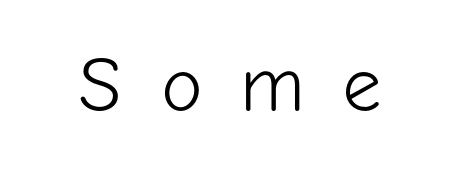
The image shows 78 px light sans-serif type, upright; set unusually wide letter spacing (+0.49 em), not underlined; low stroke contrast and a medium x-height.
